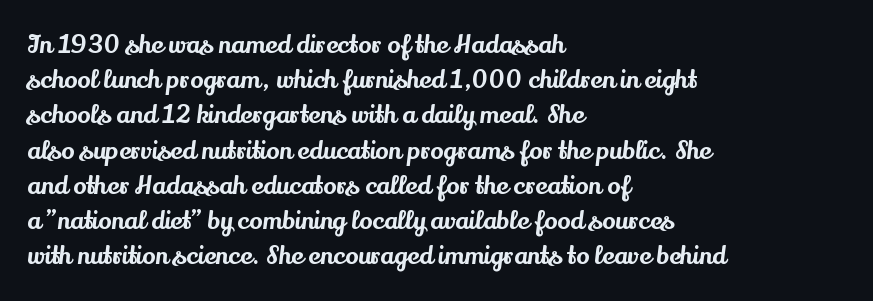
{"underline": "no", "align": "left", "line_spacing": "normal", "line_spacing_ratio": 1.41, "letter_spacing": "normal", "letter_spacing_em": 0.0, "glyph_px": 25}
